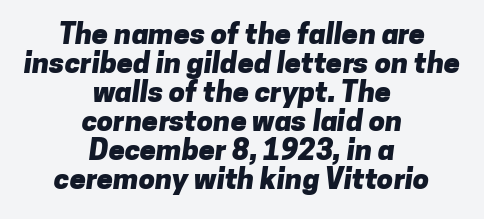
{"serif": "no", "bold": "yes", "weight": "heavy", "width": "normal", "stroke_contrast": "low", "x_height": "medium", "monospaced": "no", "underline": "no", "align": "center", "line_spacing": "tight", "line_spacing_ratio": 1.0, "letter_spacing": "normal", "letter_spacing_em": 0.0, "glyph_px": 29}
